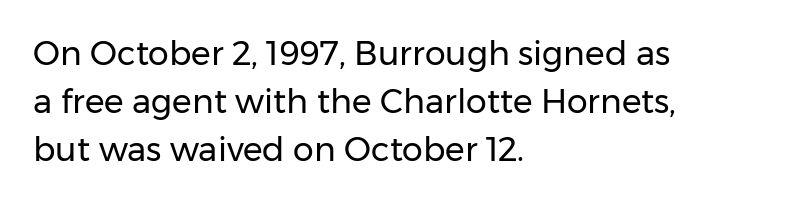
Q: Is the text bold? A: No.
Q: Is the text italic (slanted)? A: No, it is upright.
Q: Is the typeface a serif or a sans-serif typeface? A: Sans-serif.
Q: Is the text underlined? A: No.
Q: How is the paragraph aligned? A: Left-aligned.
Q: Is the spacing between letters normal or unusually wide? A: Normal.
Q: Is the spacing between lines tight, normal or loose? A: Normal.
Q: Width (condensed, normal, or wide)? A: Normal.
Q: Stroke contrast? A: Low.
Q: x-height? A: Medium.
Q: Monospaced? A: No.
